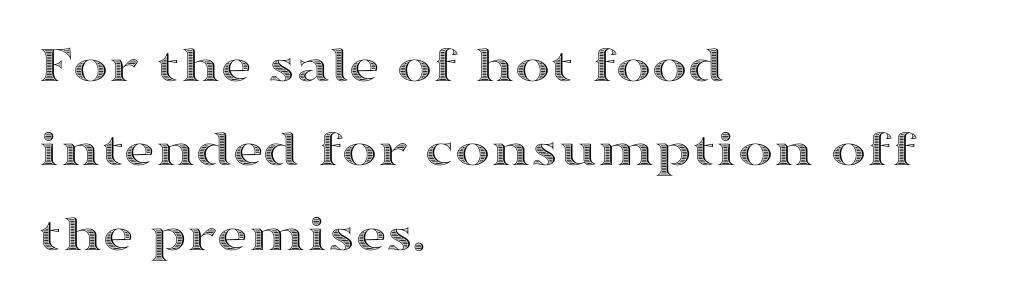
Q: Is the text italic (slanted)? A: No, it is upright.
Q: Is the text underlined? A: No.
Q: How is the paragraph aligned? A: Left-aligned.
Q: Is the spacing between letters normal or unusually wide? A: Normal.
Q: Is the spacing between lines tight, normal or loose? A: Normal.
Q: Width (condensed, normal, or wide)? A: Wide.
Q: x-height? A: Medium.
Q: Monospaced? A: No.
